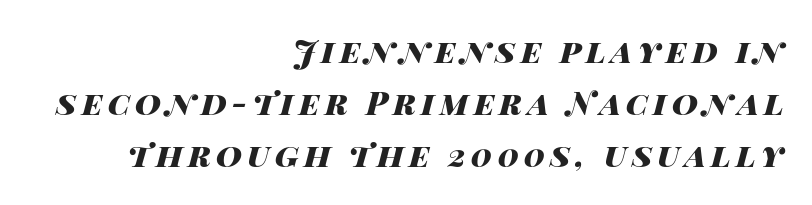
Each line ends at the same right margin while the left side varies. Here the designer chose a conventional face with non-uniform glyph widths. Every letter is thick-stroked: bold, no question. Style check: oblique. The rendering uses a moderate line-height, typical for paragraphs. The specimen omits any rule beneath the text block's lines.
